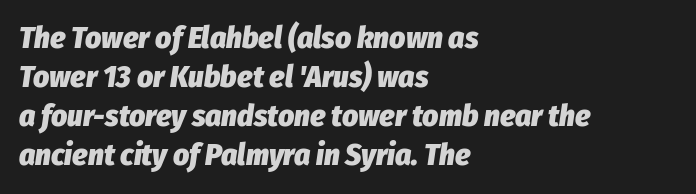
Q: Is the text bold? A: Yes.
Q: Is the text italic (slanted)? A: Yes, it leans right by about 8 degrees.
Q: Is the text underlined? A: No.
Q: How is the paragraph aligned? A: Left-aligned.
Q: Is the spacing between letters normal or unusually wide? A: Normal.
Q: Is the spacing between lines tight, normal or loose? A: Normal.
Q: Width (condensed, normal, or wide)? A: Condensed.
Q: Stroke contrast? A: Low.
Q: x-height? A: Medium.
Q: Monospaced? A: No.
